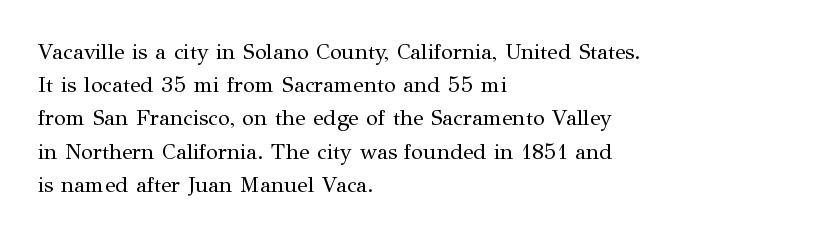
Tall strokes in this sample are plumb rather than angled. Weight: regular or lighter. Tracking value appears to be zero — textbook default spacing. The passage shown stacks its lines at a standard gap. The lines in this sample share a left origin and differ only in where they stop. Anything drawn beneath the words? Only blank space.
